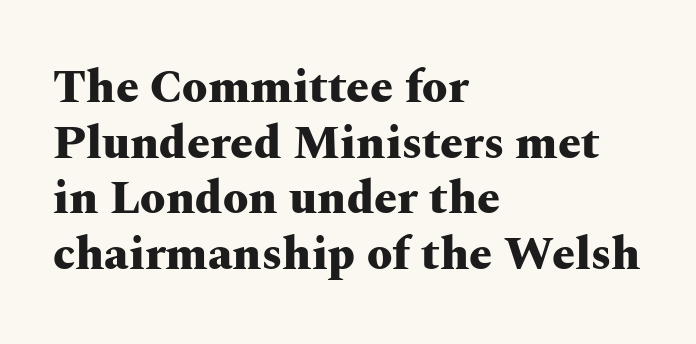
Inter-character spacing is left at the font's built-in metrics. The passage shown is typeset with a serif family. The paragraph shown leans on its left margin. Just letters on the line, the space beneath them empty. This is heavy type, rendered in bold.
